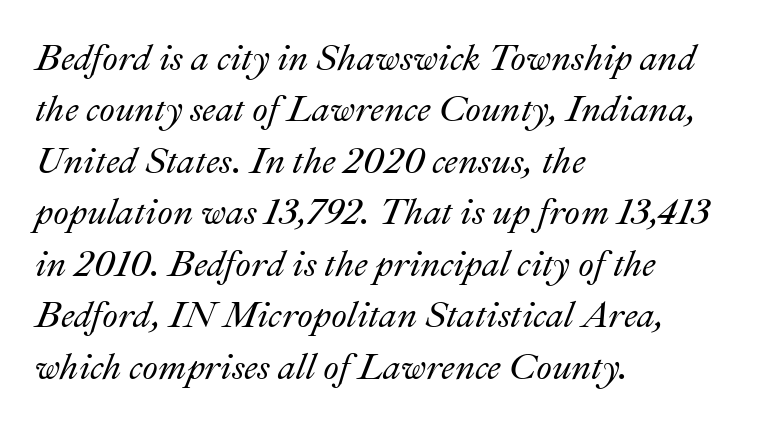
{"italic": "yes", "lean": "right", "slant_degrees": 22, "width": "normal", "stroke_contrast": "medium", "x_height": "small", "monospaced": "no", "underline": "no", "align": "left", "line_spacing": "normal", "line_spacing_ratio": 1.43, "letter_spacing": "normal", "letter_spacing_em": 0.0, "glyph_px": 36}
